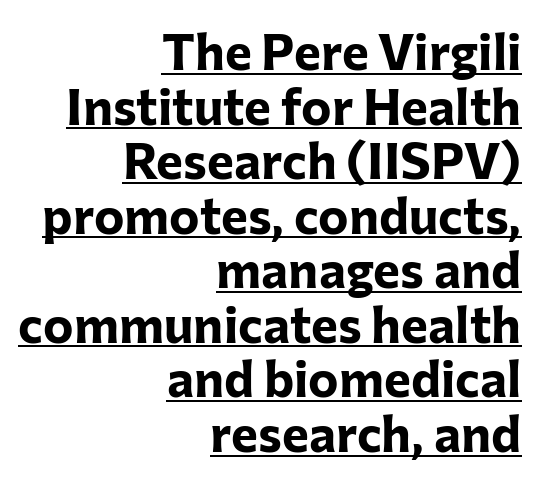
Every row of glyphs terminates at an identical x-position on the right. A typographer would call this underscored text. Line spacing here is tight. Check where the strokes stop: nothing finishes them off — pure sans.
